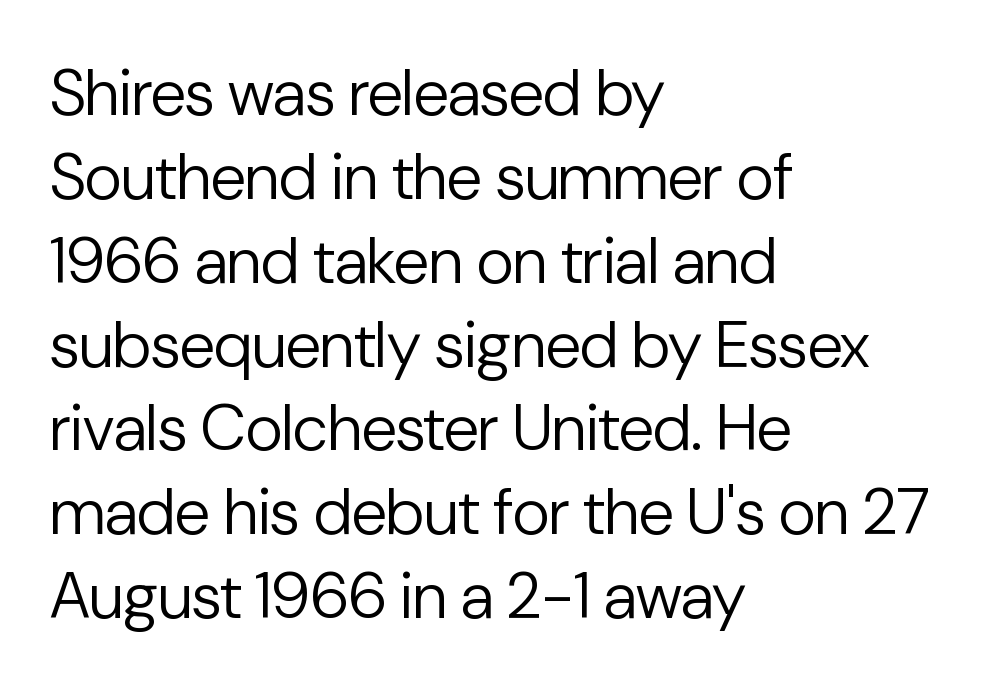
The image shows 65 px regular-weight sans-serif type, upright; set left-aligned, normal line spacing (1.29x), normal letter spacing, not underlined; low stroke contrast and a medium x-height.
